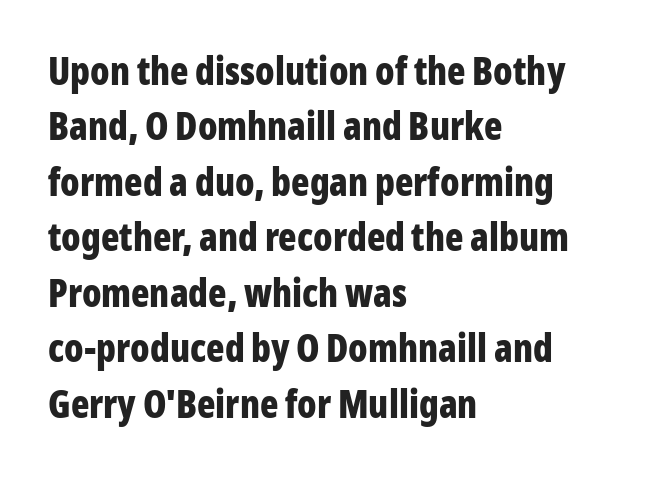
The glyphs in this specimen are sans serif. Notice how descenders clear the ascenders below comfortably — that's standard leading. Observe the ordinary spacing: letters are neighbours, not strangers. Casual observation: everything's shoved over to the left. Words float on clear page, feet unadorned.
